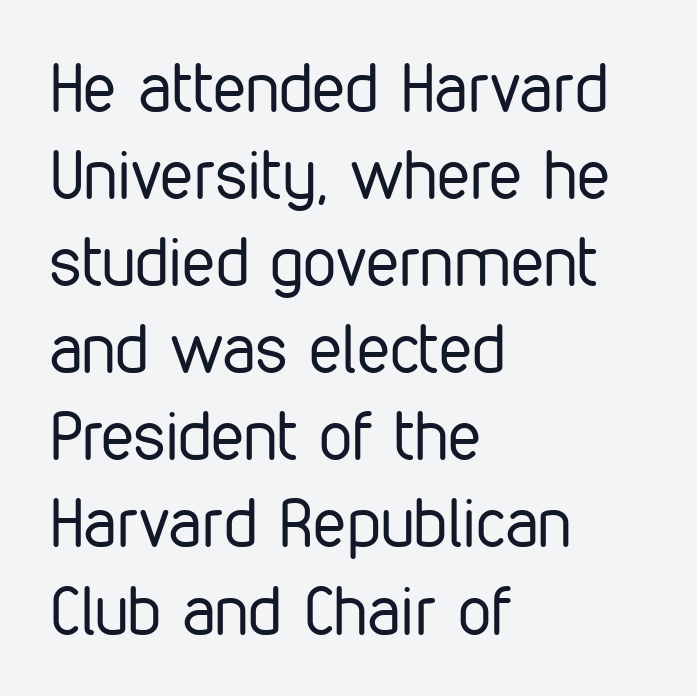
The image shows 67 px regular-weight, condensed sans-serif type, upright; set left-aligned, normal line spacing (1.3x), normal letter spacing, not underlined; low stroke contrast and a medium x-height.
